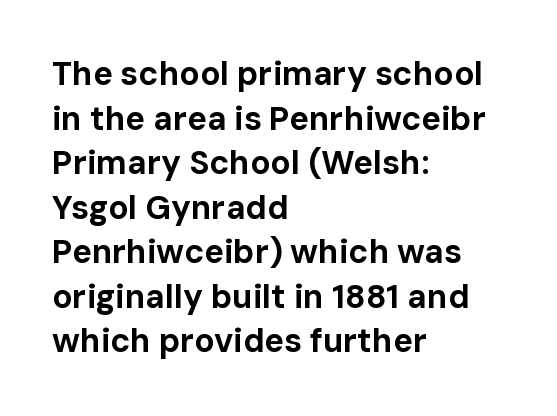
Q: Is the text bold? A: Yes.
Q: Is the text italic (slanted)? A: No, it is upright.
Q: Is the typeface a serif or a sans-serif typeface? A: Sans-serif.
Q: Is the text underlined? A: No.
Q: How is the paragraph aligned? A: Left-aligned.
Q: Is the spacing between letters normal or unusually wide? A: Normal.
Q: Is the spacing between lines tight, normal or loose? A: Normal.
Q: Width (condensed, normal, or wide)? A: Normal.
Q: Stroke contrast? A: Low.
Q: x-height? A: Medium.
Q: Monospaced? A: No.
